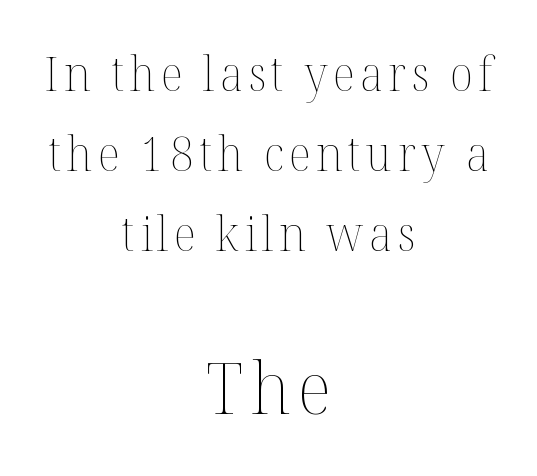
{"italic": "no", "bold": "no", "weight": "thin", "width": "normal", "stroke_contrast": "medium", "x_height": "medium", "monospaced": "no", "underline": "no", "align": "center", "line_spacing": "normal", "line_spacing_ratio": 1.67, "larger_block": "second", "size_ratio": 1.5, "glyph_px": 72}
